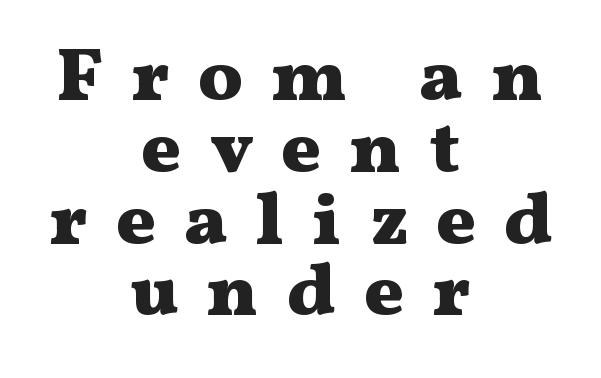
Q: Is the text bold? A: Yes.
Q: Is the text italic (slanted)? A: No, it is upright.
Q: Is the typeface a serif or a sans-serif typeface? A: Serif.
Q: Is the text underlined? A: No.
Q: How is the paragraph aligned? A: Centered.
Q: Is the spacing between letters normal or unusually wide? A: Unusually wide.
Q: Is the spacing between lines tight, normal or loose? A: Tight.
Q: Width (condensed, normal, or wide)? A: Wide.
Q: Stroke contrast? A: Medium.
Q: x-height? A: Medium.
Q: Monospaced? A: No.
